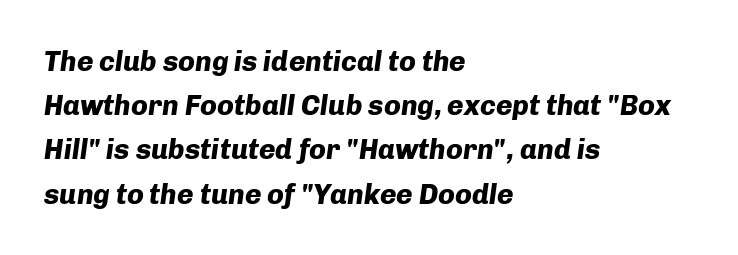
{"italic": "yes", "lean": "right", "slant_degrees": 8, "bold": "yes", "weight": "heavy", "width": "normal", "stroke_contrast": "low", "x_height": "medium", "monospaced": "no", "underline": "no", "align": "left", "line_spacing": "normal", "line_spacing_ratio": 1.58, "letter_spacing": "normal", "letter_spacing_em": 0.0, "glyph_px": 28}
